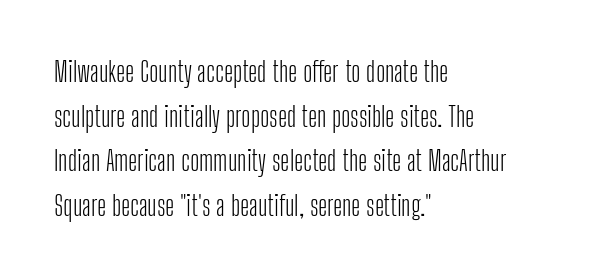
Each row of text sits above clean, open space. The rendering uses natural spacing where letterforms have individual widths. This sample uses plain, unmodified letter spacing. It's the straight-up-and-down kind of type.
